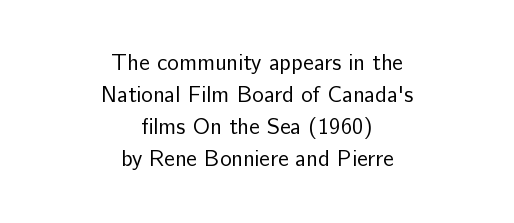
{"italic": "no", "bold": "no", "underline": "no", "align": "center", "line_spacing": "normal", "line_spacing_ratio": 1.45, "letter_spacing": "normal", "letter_spacing_em": 0.0, "glyph_px": 22}
